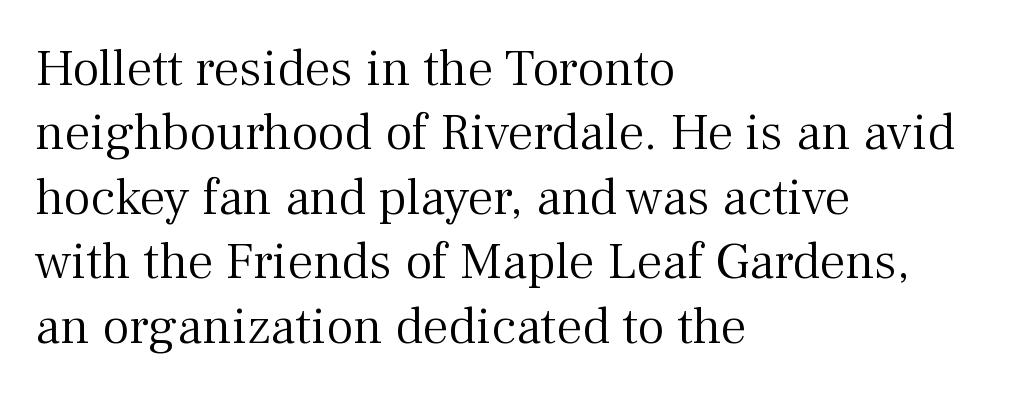
This sample uses a serif face. The type is set solid horizontally, with unmodified tracking. Unlike italic type, these characters show no tilt at all. Check under the words: just untouched page.
